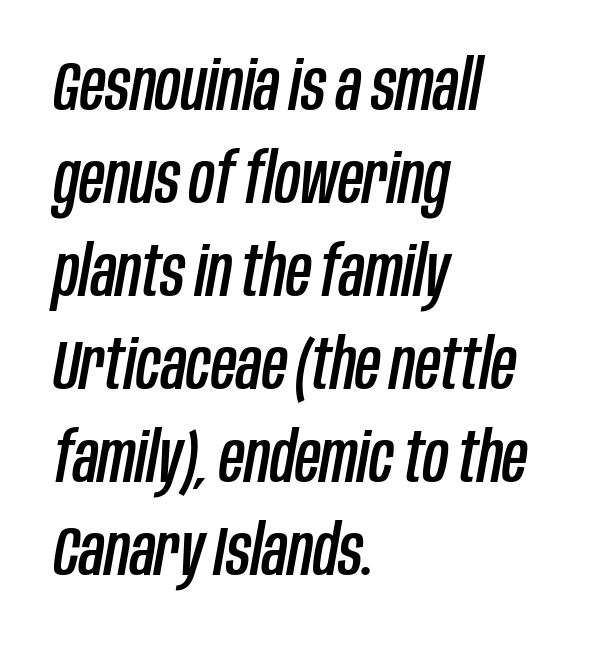
Nobody drew a line under any word here. Students, observe: this is what conventionally led text looks like. Caption: standard tracking, unaltered. Every character sits at an angle, as italics do. Varying glyph widths throughout — classic text-font behaviour. The lines are quadded left.
